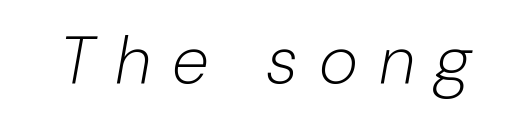
The image shows 67 px light type, italic (leaning right); set unusually wide letter spacing (+0.31 em), not underlined; low stroke contrast and a medium x-height.
